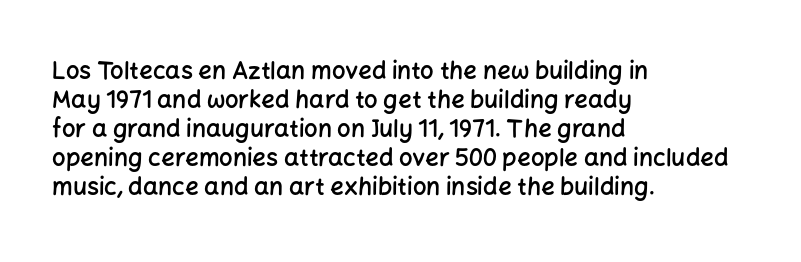
{"italic": "no", "bold": "semi", "underline": "no", "align": "left", "line_spacing_ratio": 1.21, "letter_spacing": "normal", "letter_spacing_em": 0.0, "glyph_px": 24}
